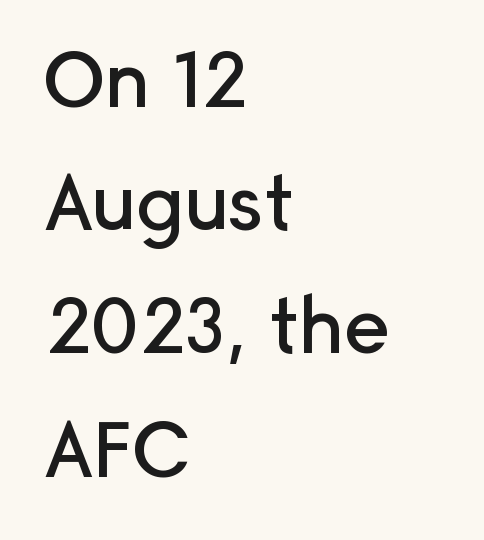
Q: Is the text italic (slanted)? A: No, it is upright.
Q: Is the typeface a serif or a sans-serif typeface? A: Sans-serif.
Q: Is the text underlined? A: No.
Q: How is the paragraph aligned? A: Left-aligned.
Q: Is the spacing between letters normal or unusually wide? A: Normal.
Q: Is the spacing between lines tight, normal or loose? A: Normal.
Q: Width (condensed, normal, or wide)? A: Normal.
Q: Stroke contrast? A: Low.
Q: x-height? A: Medium.
Q: Monospaced? A: No.
